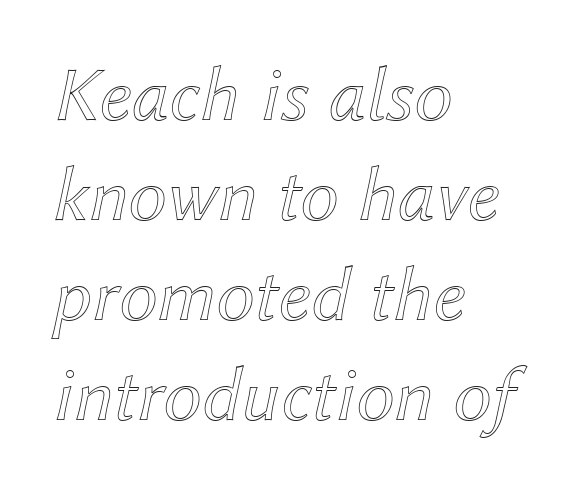
Proportional: the letters do not fall into vertical columns. Style check: oblique. Is there much room between lines? A standard amount, neither cramped nor airy. No word sits above an underline. One-word summary of the alignment: left. The face used here is rendered with its standard letterfit.
